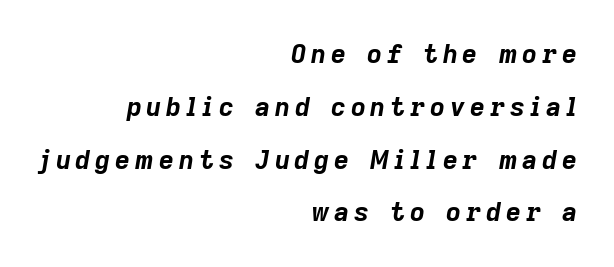
Vertically, the passage feels expansive, rows floating well apart. Emphasis-style slanted type is in use. Every letter is thick-stroked: bold, no question. Reading down the block, your eye finds every line finishing at a fixed right position.
